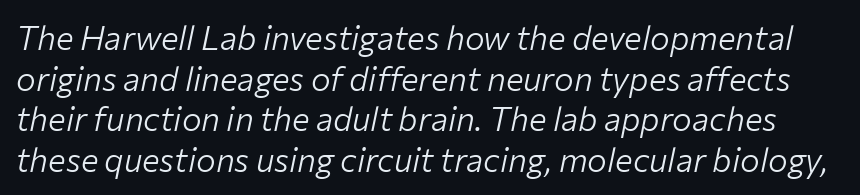
The gap between lines stays unmarked. No letter is thick-stroked: the sample isn't bold. What stands out about the letter spacing? Nothing — it is the standard amount. This sample uses an oblique cut, with every glyph tilted off the vertical. Do the characters align in a grid? No, the font is proportional.
